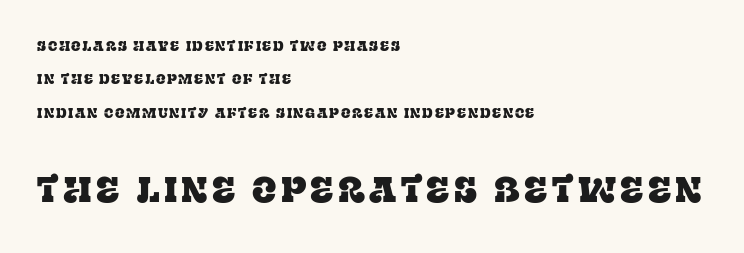
Q: Is the text italic (slanted)? A: No, it is upright.
Q: Is the typeface a serif or a sans-serif typeface? A: Serif.
Q: Is the text underlined? A: No.
Q: How is the paragraph aligned? A: Left-aligned.
Q: Is the spacing between lines tight, normal or loose? A: Loose.
Q: Which block of text is set in a larger size, the first (top) or the second (bottom)? A: The second (bottom) one.
Q: Width (condensed, normal, or wide)? A: Normal.
Q: Stroke contrast? A: Low.
Q: x-height? A: Large.
Q: Monospaced? A: No.
